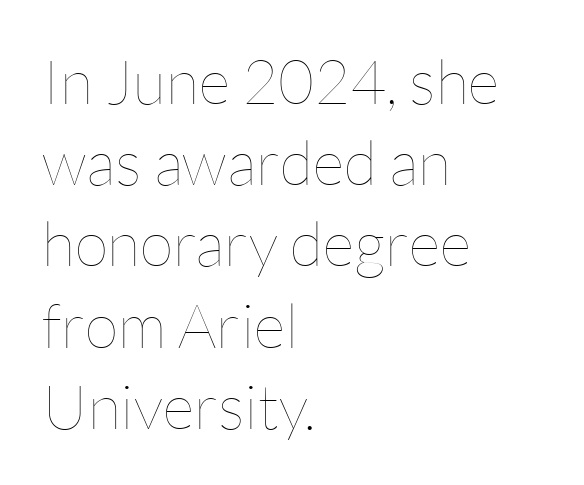
Q: Is the text bold? A: No.
Q: Is the text italic (slanted)? A: No, it is upright.
Q: Is the text underlined? A: No.
Q: How is the paragraph aligned? A: Left-aligned.
Q: Is the spacing between letters normal or unusually wide? A: Normal.
Q: Is the spacing between lines tight, normal or loose? A: Normal.
Q: Width (condensed, normal, or wide)? A: Normal.
Q: Stroke contrast? A: Low.
Q: x-height? A: Medium.
Q: Monospaced? A: No.
